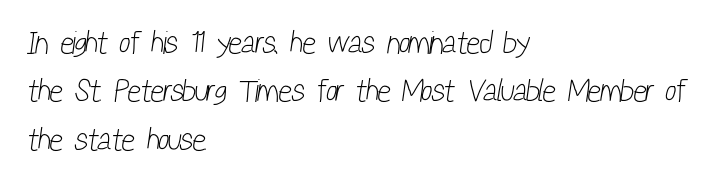
Q: Is the text bold? A: No.
Q: Is the typeface a serif or a sans-serif typeface? A: Sans-serif.
Q: Is the text underlined? A: No.
Q: How is the paragraph aligned? A: Left-aligned.
Q: Is the spacing between letters normal or unusually wide? A: Normal.
Q: Is the spacing between lines tight, normal or loose? A: Normal.
Q: Width (condensed, normal, or wide)? A: Condensed.
Q: Stroke contrast? A: Low.
Q: x-height? A: Medium.
Q: Monospaced? A: No.
